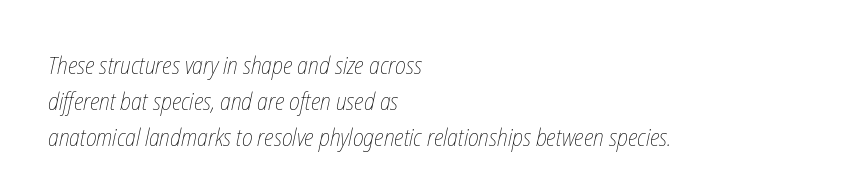
The image shows 24 px text type; set left-aligned, normal line spacing (1.51x), normal letter spacing, not underlined.
